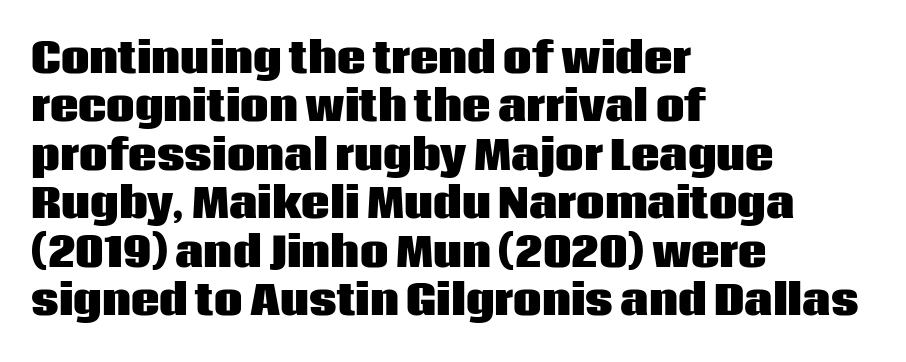
{"serif": "no", "italic": "no", "bold": "yes", "weight": "heavy", "width": "normal", "stroke_contrast": "low", "x_height": "large", "monospaced": "no", "underline": "no", "align": "left", "line_spacing_ratio": 1.21, "letter_spacing": "normal", "letter_spacing_em": 0.0, "glyph_px": 40}
